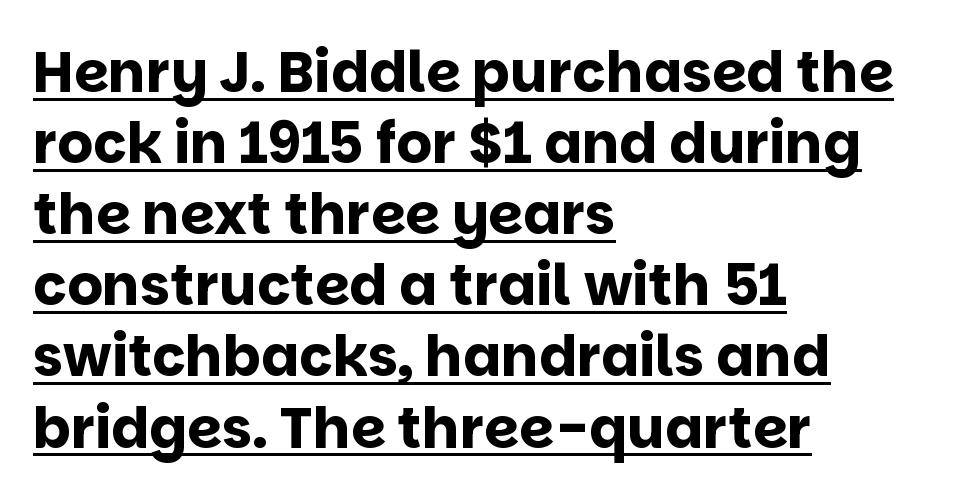
The image shows 56 px bold sans-serif type, upright; set left-aligned, normal line spacing (1.27x), normal letter spacing, underlined; low stroke contrast and a large x-height.
